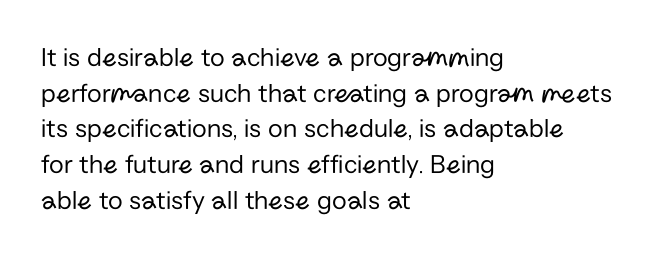
Q: Is the text bold? A: No.
Q: Is the text italic (slanted)? A: No, it is upright.
Q: Is the text underlined? A: No.
Q: How is the paragraph aligned? A: Left-aligned.
Q: Is the spacing between letters normal or unusually wide? A: Normal.
Q: Is the spacing between lines tight, normal or loose? A: Normal.
